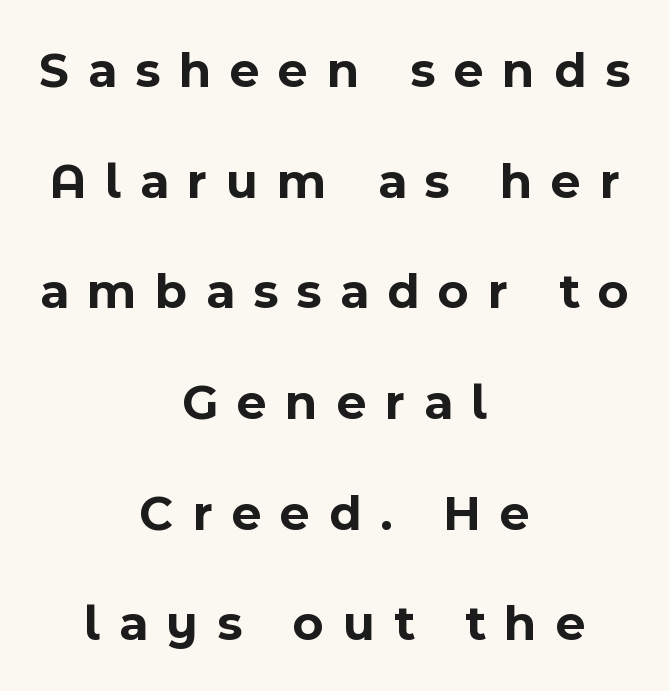
{"serif": "no", "italic": "no", "bold": "yes", "weight": "bold", "width": "normal", "x_height": "medium", "monospaced": "no", "underline": "no", "align": "center", "line_spacing": "loose", "line_spacing_ratio": 2.17, "letter_spacing": "wide", "letter_spacing_em": 0.37, "glyph_px": 51}
